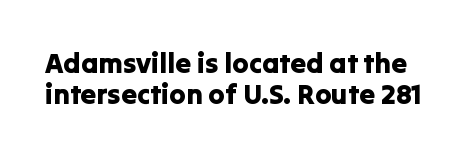
The image shows 28 px sans-serif type, upright; set tight line spacing (1.09x), normal letter spacing, not underlined; low stroke contrast and a medium x-height.
